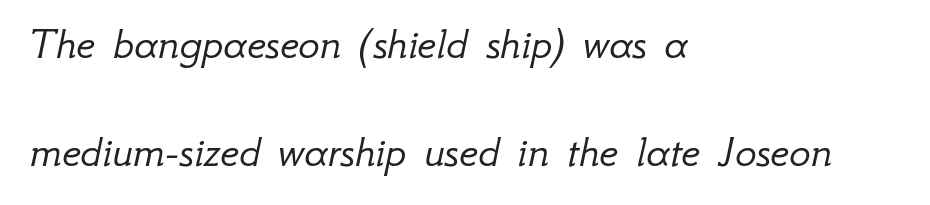
The text carries the slant typical of an italic or oblique font. Just letters on the line, the space beneath them empty. No letter is thick-stroked: the sample isn't bold. Vertically, the passage feels expansive, rows floating well apart.
